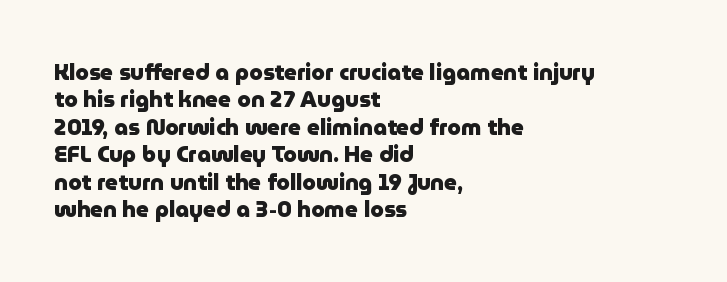
Q: Is the text bold? A: Yes.
Q: Is the text italic (slanted)? A: No, it is upright.
Q: Is the text underlined? A: No.
Q: How is the paragraph aligned? A: Left-aligned.
Q: Is the spacing between letters normal or unusually wide? A: Normal.
Q: Is the spacing between lines tight, normal or loose? A: Normal.
